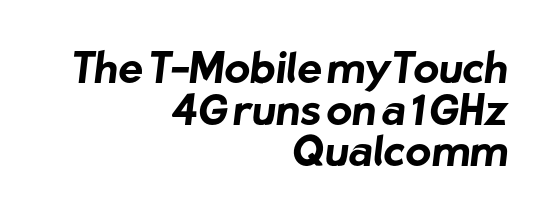
{"serif": "no", "bold": "yes", "weight": "bold", "width": "normal", "stroke_contrast": "low", "x_height": "medium", "monospaced": "no", "underline": "no", "align": "right", "line_spacing": "tight", "line_spacing_ratio": 0.99, "letter_spacing": "normal", "letter_spacing_em": 0.0, "glyph_px": 42}
